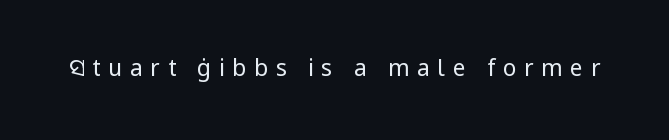
{"italic": "no", "bold": "no", "underline": "no", "letter_spacing": "wide", "letter_spacing_em": 0.33, "glyph_px": 23}
